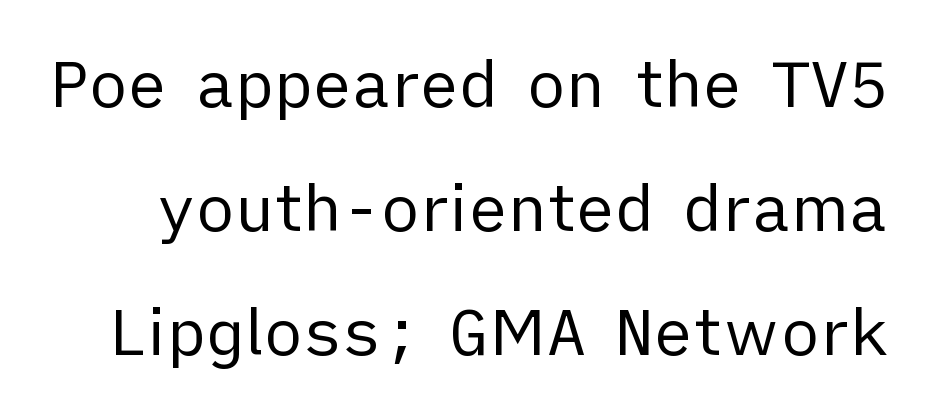
A clean baseline with only descenders dipping below it. The line-height multiplier appears high, well above default. Posture: straight, roman, zero tilt. Regarding serifs, this sample does without them. The rendering uses natural spacing where letterforms have individual widths.
